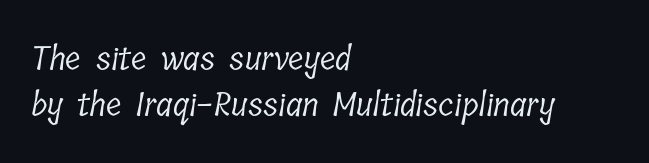
{"serif": "yes", "bold": "no", "weight": "light", "width": "condensed", "stroke_contrast": "low", "x_height": "medium", "monospaced": "no", "underline": "no", "align": "left", "line_spacing": "normal", "line_spacing_ratio": 1.38, "letter_spacing": "normal", "letter_spacing_em": 0.0, "glyph_px": 33}
